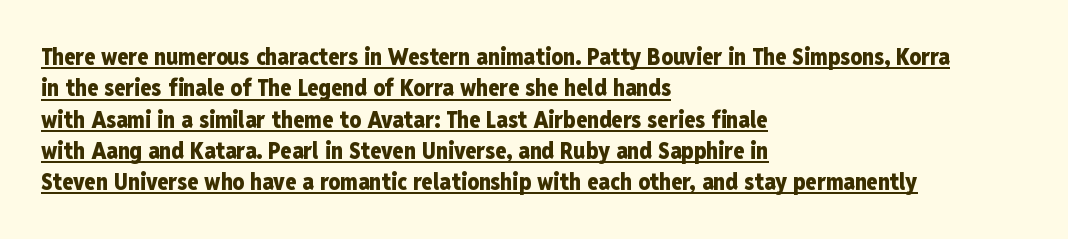
Like a heading marked for emphasis, these lines bear an underscore. No italicization has been applied; the sample stays upright. The line-height multiplier appears to be the usual default. The paragraph has a hard left edge and a soft right edge.
